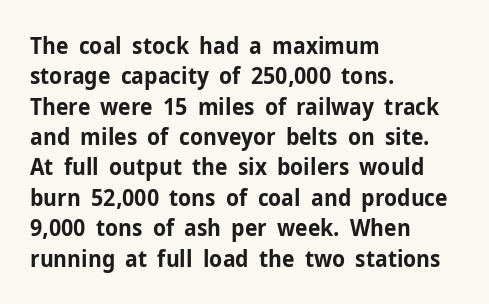
Each word holds together tightly as a unit, with standard inter-letter gaps. Typeset ragged right — the left edge is the straight one. Has an underline been added? It has not. The passage shown stacks its lines at a standard gap. A typesetter would mark this as roman, not italic. The passage shown is emphatically bold.
